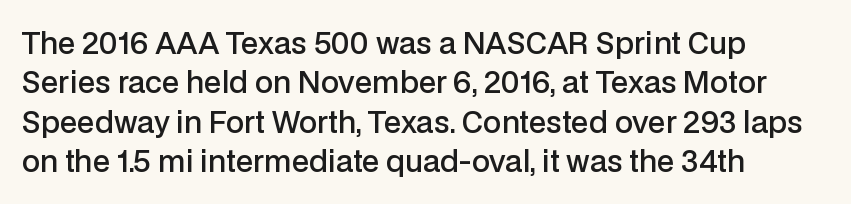
The image shows 29 px semibold sans-serif type, upright; set left-aligned, normal line spacing (1.36x), normal letter spacing, not underlined; low stroke contrast and a medium x-height.
